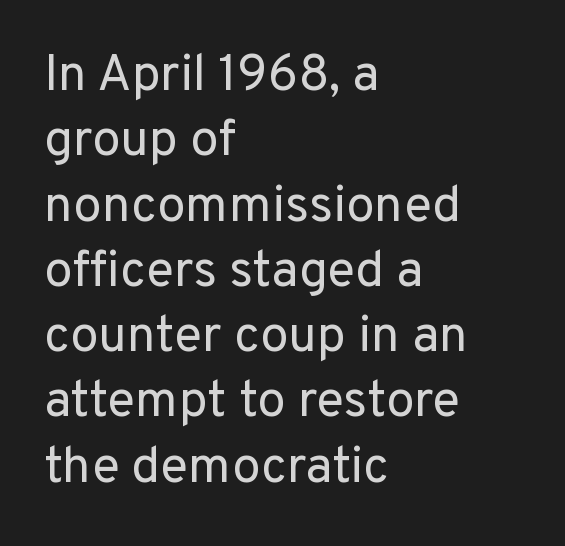
Q: Is the text bold? A: No.
Q: Is the text italic (slanted)? A: No, it is upright.
Q: Is the typeface a serif or a sans-serif typeface? A: Sans-serif.
Q: Is the text underlined? A: No.
Q: How is the paragraph aligned? A: Left-aligned.
Q: Is the spacing between letters normal or unusually wide? A: Normal.
Q: Is the spacing between lines tight, normal or loose? A: Normal.
Q: Width (condensed, normal, or wide)? A: Normal.
Q: Stroke contrast? A: Low.
Q: x-height? A: Medium.
Q: Monospaced? A: No.
